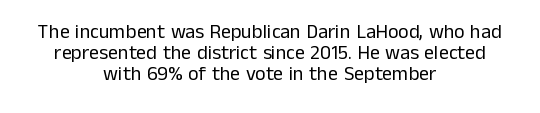
Q: Is the text bold? A: No.
Q: Is the text italic (slanted)? A: No, it is upright.
Q: Is the text underlined? A: No.
Q: How is the paragraph aligned? A: Centered.
Q: Is the spacing between letters normal or unusually wide? A: Normal.
Q: Is the spacing between lines tight, normal or loose? A: Tight.
